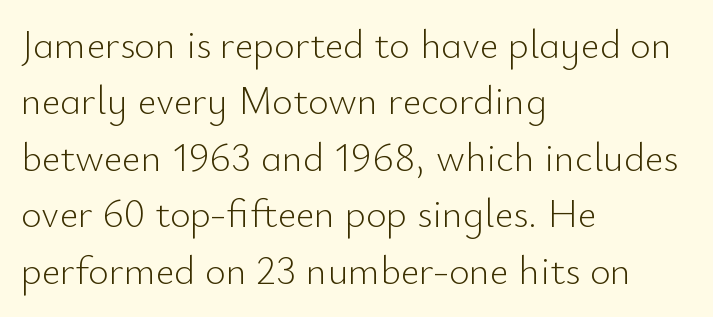
The image shows 40 px light sans-serif type, upright; set left-aligned, normal line spacing (1.41x), normal letter spacing, not underlined; low stroke contrast and a small x-height.
